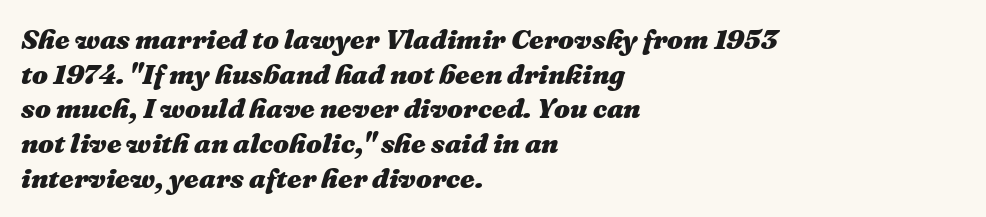
The image shows 28 px heavy type, italic (leaning right); set left-aligned, line spacing 1.24x, normal letter spacing, not underlined; medium stroke contrast and a medium x-height.
